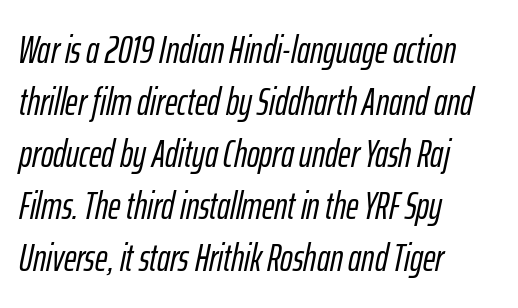
This sample uses an oblique cut, with every glyph tilted off the vertical. The rag falls on the right side of this text block. A typesetter would call this proportional, since set widths differ per character. A typesetter would call this zero additional tracking. Type without underlining.
